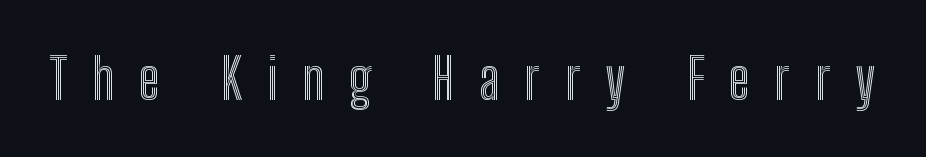
{"italic": "no", "width": "condensed", "x_height": "medium", "monospaced": "no", "underline": "no", "letter_spacing": "wide", "letter_spacing_em": 0.45, "glyph_px": 55}
